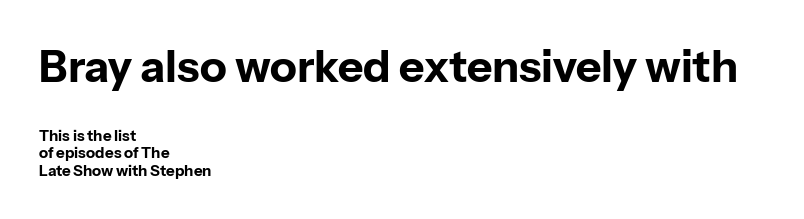
Q: Is the text bold? A: Yes.
Q: Is the text italic (slanted)? A: No, it is upright.
Q: Is the typeface a serif or a sans-serif typeface? A: Sans-serif.
Q: Is the text underlined? A: No.
Q: How is the paragraph aligned? A: Left-aligned.
Q: Is the spacing between letters normal or unusually wide? A: Normal.
Q: Which block of text is set in a larger size, the first (top) or the second (bottom)? A: The first (top) one.
Q: Width (condensed, normal, or wide)? A: Normal.
Q: Stroke contrast? A: Low.
Q: x-height? A: Medium.
Q: Monospaced? A: No.
